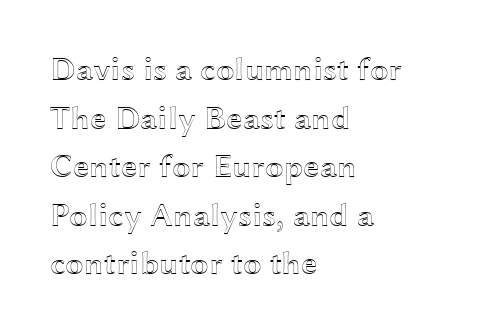
The image shows 33 px wide type, upright; set left-aligned, normal line spacing (1.47x), normal letter spacing, not underlined; a medium x-height.
